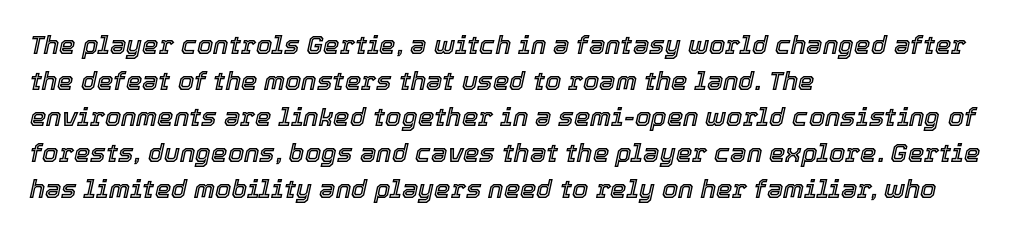
Honestly, the row spacing looks completely unremarkable. Descenders are the only things crossing below the line. The axis of the letterforms is tilted away from vertical. Horizontal alignment here is leftward, the default for most running prose.
